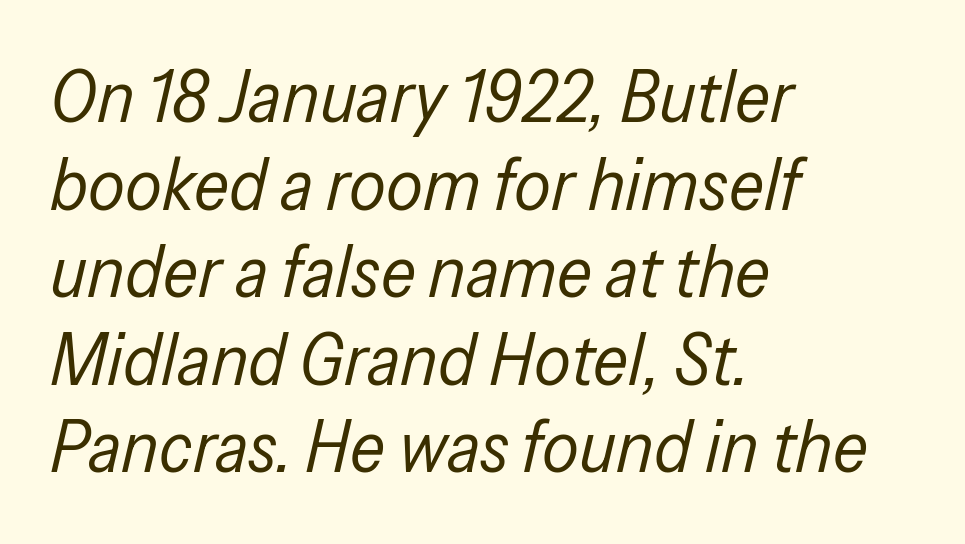
The strokes carry an ordinary text weight at most. The line texture is even and compact thanks to regular tracking. The text carries the slant typical of an italic or oblique font. Glance below the letters and you will spot only blank space. The ragged edge is on the right, which tells us the setting is flush left. Do the characters align in a grid? No, the font is proportional.
